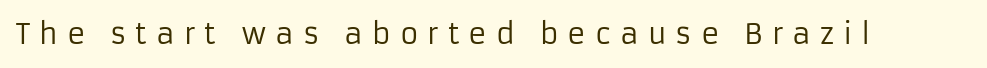
You could not count columns in this text — the font is proportionally spaced. This is the regular roman posture of the typeface. On a weight scale, this lands at 450 or below. The area under the type is left untouched.
